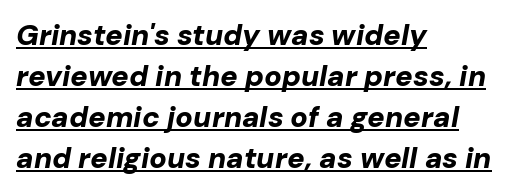
{"italic": "yes", "lean": "right", "slant_degrees": 10, "bold": "yes", "weight": "bold", "width": "normal", "stroke_contrast": "low", "x_height": "medium", "monospaced": "no", "underline": "yes", "align": "left", "line_spacing": "normal", "line_spacing_ratio": 1.41, "letter_spacing": "normal", "letter_spacing_em": 0.0, "glyph_px": 29}
